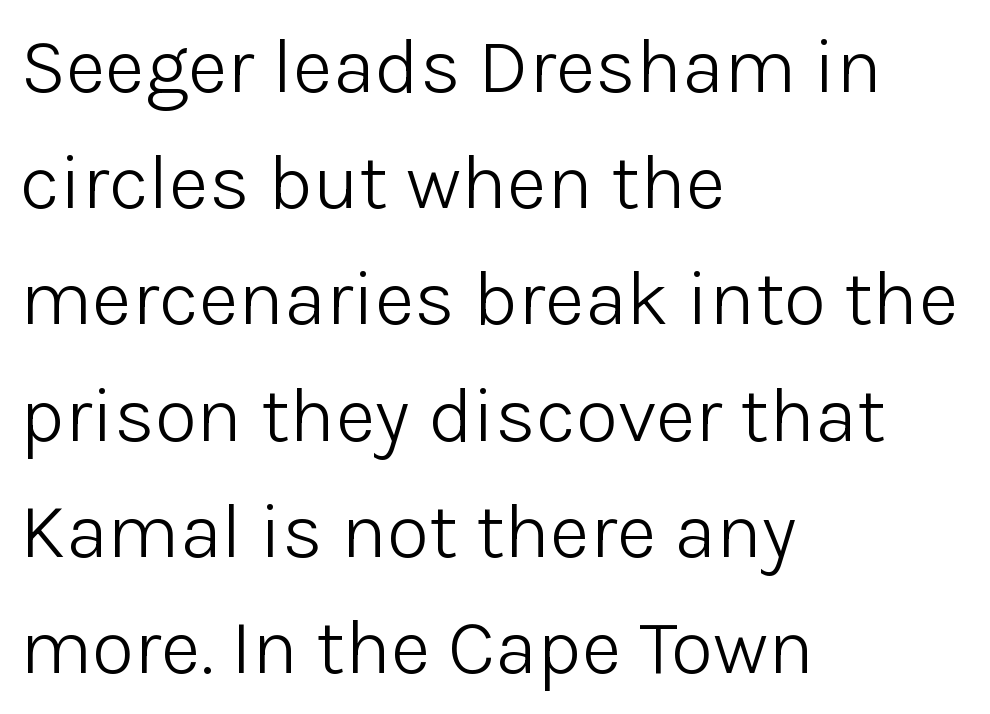
The image shows 78 px light sans-serif type, upright; set left-aligned, normal line spacing (1.49x), normal letter spacing, not underlined; low stroke contrast and a medium x-height.
